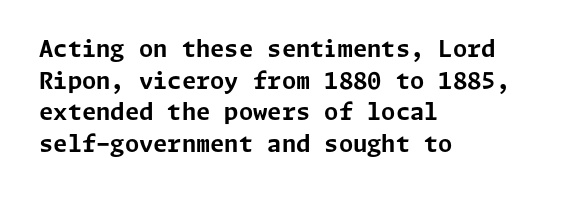
Q: Is the text bold? A: Yes.
Q: Is the text italic (slanted)? A: No, it is upright.
Q: Is the text underlined? A: No.
Q: How is the paragraph aligned? A: Left-aligned.
Q: Is the spacing between letters normal or unusually wide? A: Normal.
Q: Is the spacing between lines tight, normal or loose? A: Normal.
